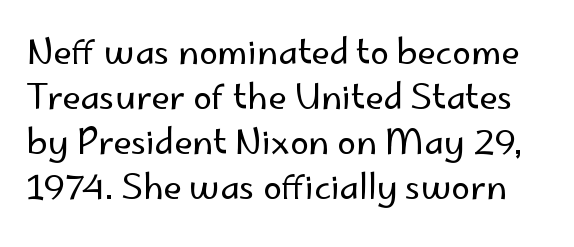
Q: Is the text bold? A: No.
Q: Is the text italic (slanted)? A: No, it is upright.
Q: Is the typeface a serif or a sans-serif typeface? A: Sans-serif.
Q: Is the text underlined? A: No.
Q: Is the spacing between letters normal or unusually wide? A: Normal.
Q: Is the spacing between lines tight, normal or loose? A: Normal.
Q: Width (condensed, normal, or wide)? A: Normal.
Q: Stroke contrast? A: Low.
Q: x-height? A: Small.
Q: Monospaced? A: No.
